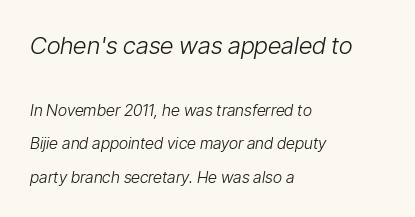
The image shows 24 px text type, italic (leaning right); set left-aligned, loose line spacing (2.1x), normal letter spacing, not underlined; the first (top) block is 1.5x larger.
